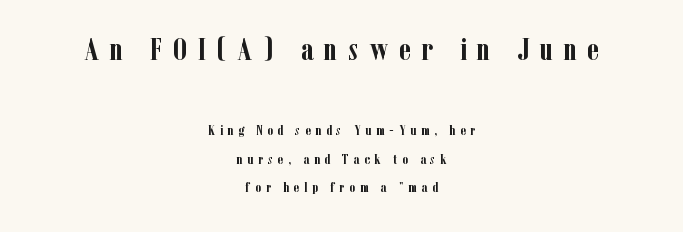
The image shows 31 px semibold, condensed serif type, upright; set centered, loose line spacing (2.04x), unusually wide letter spacing (+0.34 em), not underlined; the first (top) block is 2.21x larger; low stroke contrast and a medium x-height.
